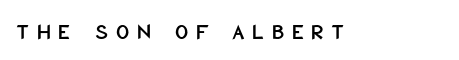
{"italic": "no", "underline": "no", "letter_spacing": "wide", "letter_spacing_em": 0.33, "glyph_px": 23}
